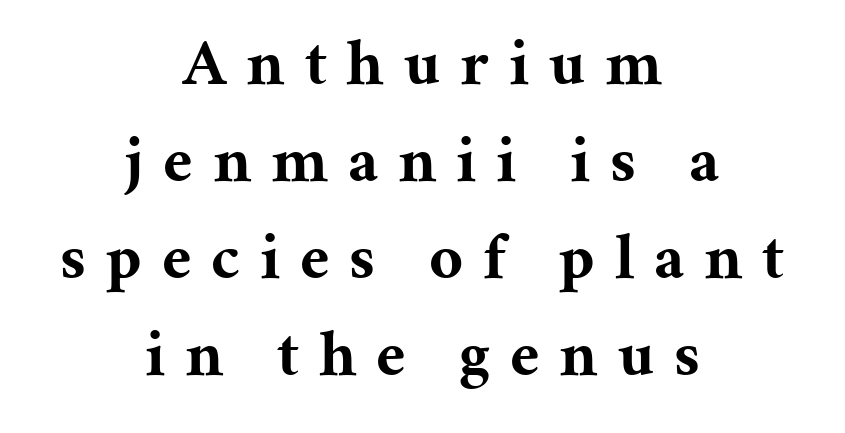
Q: Is the text bold? A: Yes.
Q: Is the text italic (slanted)? A: No, it is upright.
Q: Is the typeface a serif or a sans-serif typeface? A: Serif.
Q: Is the text underlined? A: No.
Q: How is the paragraph aligned? A: Centered.
Q: Is the spacing between letters normal or unusually wide? A: Unusually wide.
Q: Is the spacing between lines tight, normal or loose? A: Normal.
Q: Width (condensed, normal, or wide)? A: Normal.
Q: Stroke contrast? A: Medium.
Q: x-height? A: Medium.
Q: Monospaced? A: No.
